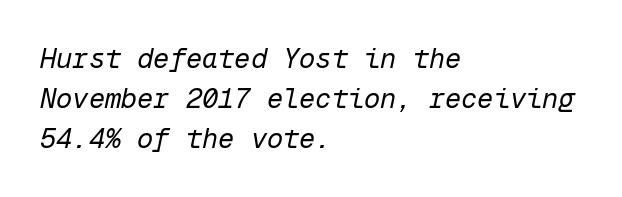
Q: Is the text bold? A: No.
Q: Is the text italic (slanted)? A: Yes, it leans right by about 12 degrees.
Q: Is the text underlined? A: No.
Q: How is the paragraph aligned? A: Left-aligned.
Q: Is the spacing between letters normal or unusually wide? A: Normal.
Q: Is the spacing between lines tight, normal or loose? A: Normal.
